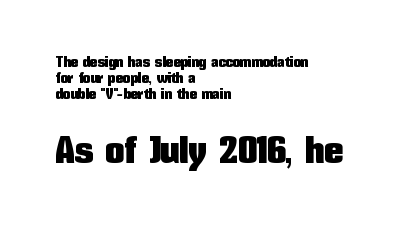
{"serif": "no", "italic": "no", "width": "condensed", "stroke_contrast": "low", "x_height": "medium", "monospaced": "no", "underline": "no", "align": "left", "line_spacing": "tight", "line_spacing_ratio": 1.08, "letter_spacing": "normal", "letter_spacing_em": 0.0, "larger_block": "second", "size_ratio": 2.53, "glyph_px": 38}
